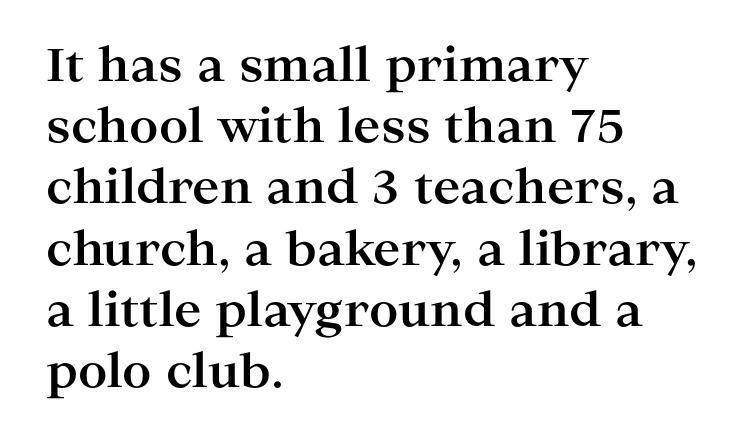
The image shows 46 px bold, wide serif type, upright; set left-aligned, normal line spacing (1.33x), normal letter spacing, not underlined; high stroke contrast and a medium x-height.
